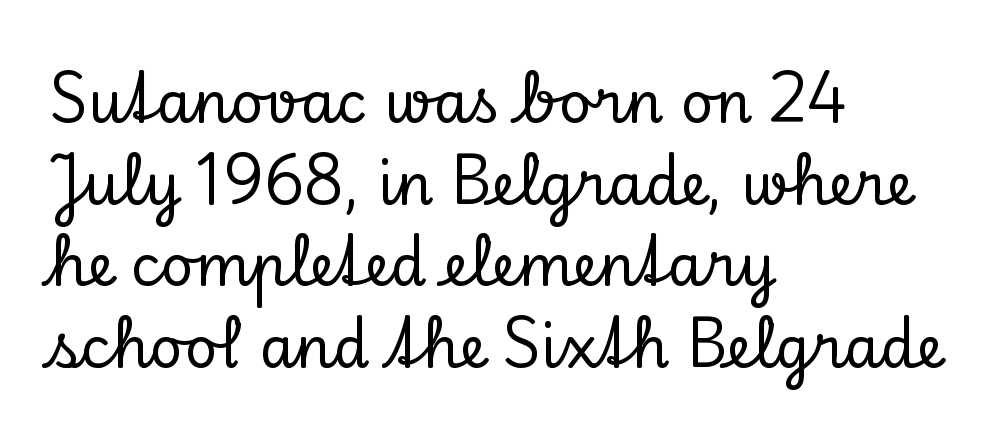
The image shows 57 px text type, upright; set left-aligned, normal line spacing (1.43x), normal letter spacing, not underlined; low stroke contrast and a small x-height.
